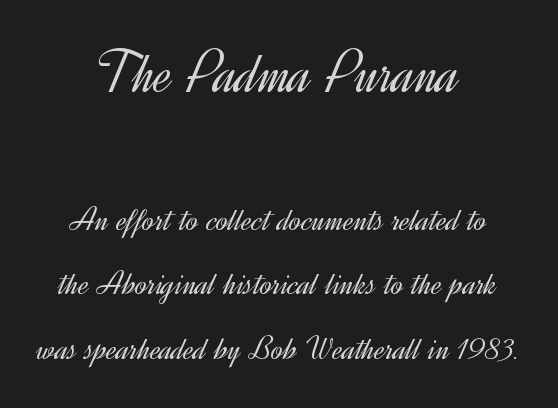
{"serif": "no", "bold": "no", "weight": "light", "width": "normal", "x_height": "small", "monospaced": "no", "underline": "no", "align": "center", "line_spacing_ratio": 1.84, "letter_spacing": "normal", "letter_spacing_em": 0.0, "larger_block": "first", "size_ratio": 1.74, "glyph_px": 61}
